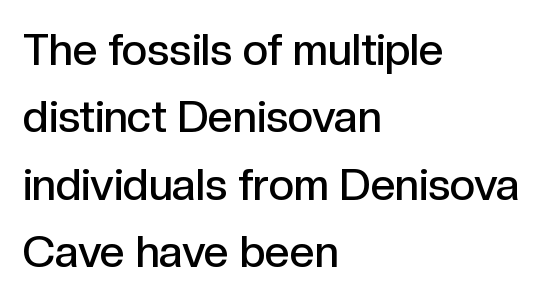
Every row of glyphs begins at an identical x-position on the left. Reading down the column, the eye jumps a familiar distance to each next line. Check where the strokes stop: nothing finishes them off — pure sans. Descenders are the only things crossing below the line. Notice the strokes are somewhat thickened but not fully heavy: this is a semibold.
